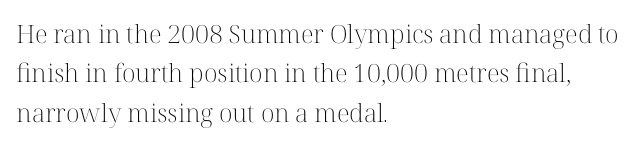
Q: Is the text bold? A: No.
Q: Is the text italic (slanted)? A: No, it is upright.
Q: Is the text underlined? A: No.
Q: How is the paragraph aligned? A: Left-aligned.
Q: Is the spacing between letters normal or unusually wide? A: Normal.
Q: Is the spacing between lines tight, normal or loose? A: Normal.
